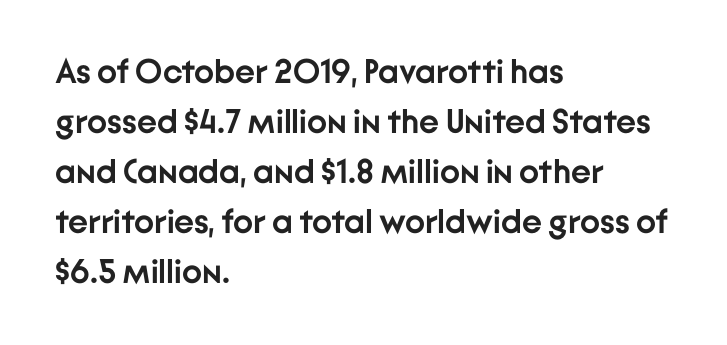
Q: Is the text bold? A: Yes.
Q: Is the text italic (slanted)? A: No, it is upright.
Q: Is the typeface a serif or a sans-serif typeface? A: Sans-serif.
Q: Is the text underlined? A: No.
Q: How is the paragraph aligned? A: Left-aligned.
Q: Is the spacing between letters normal or unusually wide? A: Normal.
Q: Is the spacing between lines tight, normal or loose? A: Normal.
Q: Width (condensed, normal, or wide)? A: Normal.
Q: Stroke contrast? A: Low.
Q: x-height? A: Medium.
Q: Monospaced? A: No.
